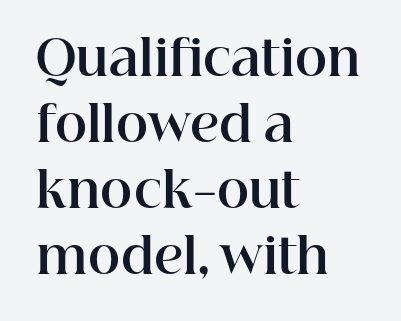
Yep, those are serifs on the letters. This is roman type, the default non-slanted kind. Visually the block forms a straight wall on the left and a jagged coastline on the right. Quick note: underline off. Proportional: the letters do not fall into vertical columns. Between one letter and the next there's only the usual sliver of space.
